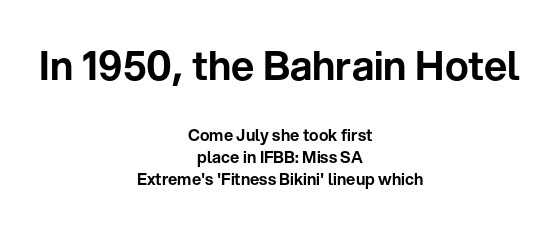
Q: Is the text italic (slanted)? A: No, it is upright.
Q: Is the typeface a serif or a sans-serif typeface? A: Sans-serif.
Q: Is the text underlined? A: No.
Q: How is the paragraph aligned? A: Centered.
Q: Is the spacing between letters normal or unusually wide? A: Normal.
Q: Is the spacing between lines tight, normal or loose? A: Normal.
Q: Which block of text is set in a larger size, the first (top) or the second (bottom)? A: The first (top) one.
Q: Width (condensed, normal, or wide)? A: Normal.
Q: Stroke contrast? A: Low.
Q: x-height? A: Medium.
Q: Monospaced? A: No.
